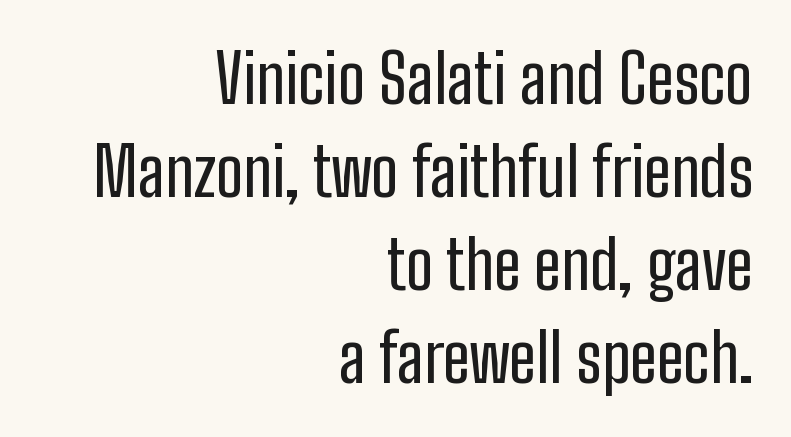
Q: Is the text italic (slanted)? A: No, it is upright.
Q: Is the typeface a serif or a sans-serif typeface? A: Sans-serif.
Q: Is the text underlined? A: No.
Q: How is the paragraph aligned? A: Right-aligned.
Q: Is the spacing between letters normal or unusually wide? A: Normal.
Q: Is the spacing between lines tight, normal or loose? A: Normal.
Q: Width (condensed, normal, or wide)? A: Condensed.
Q: Stroke contrast? A: Low.
Q: x-height? A: Medium.
Q: Monospaced? A: No.
